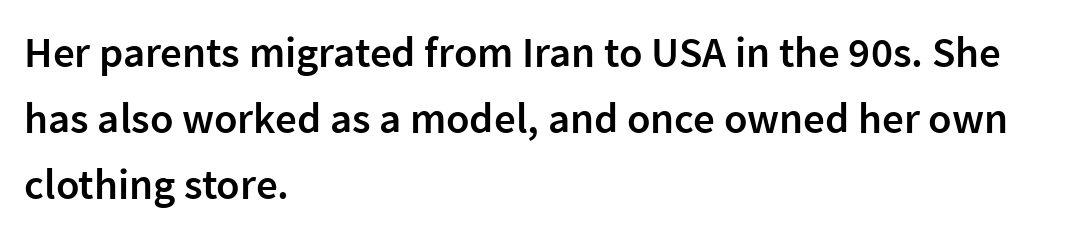
The image shows 43 px semibold sans-serif type, upright; set left-aligned, normal line spacing (1.54x), normal letter spacing, not underlined; low stroke contrast and a medium x-height.
